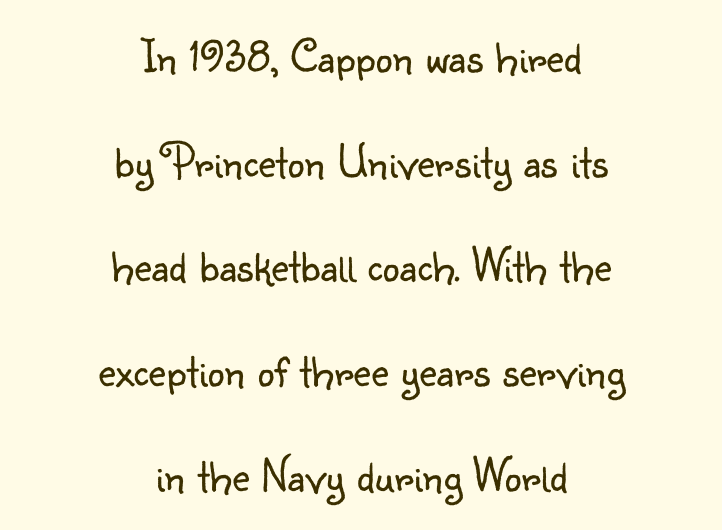
Nothing unusual about the tracking: characters are spaced as the font intends. Nope, not italic — everything's standing straight. Leftover space on each line is divided equally before and after the words. This rendering employs a face without finishing strokes, i.e., a sans-serif. Stems and bowls with no extra thickness — not bold. Each letter keeps its own natural width here, so spacing adapts to shape.
